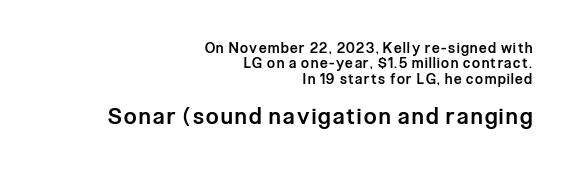
Q: Is the text bold? A: Semi-bold.
Q: Is the text italic (slanted)? A: No, it is upright.
Q: Is the text underlined? A: No.
Q: How is the paragraph aligned? A: Right-aligned.
Q: Is the spacing between lines tight, normal or loose? A: Tight.
Q: Which block of text is set in a larger size, the first (top) or the second (bottom)? A: The second (bottom) one.
